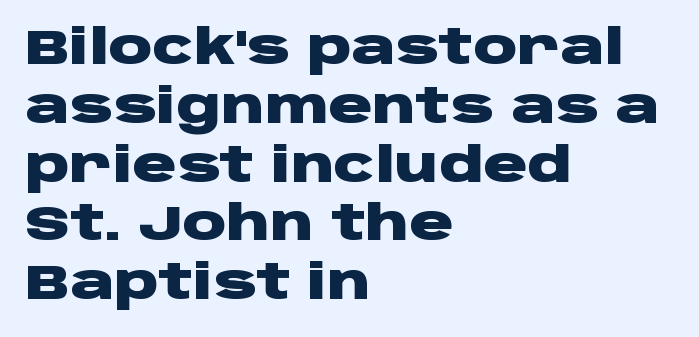
{"serif": "no", "italic": "no", "bold": "yes", "weight": "heavy", "width": "wide", "stroke_contrast": "low", "x_height": "large", "monospaced": "no", "underline": "no", "align": "left", "line_spacing_ratio": 1.2, "letter_spacing": "normal", "letter_spacing_em": 0.0, "glyph_px": 49}
